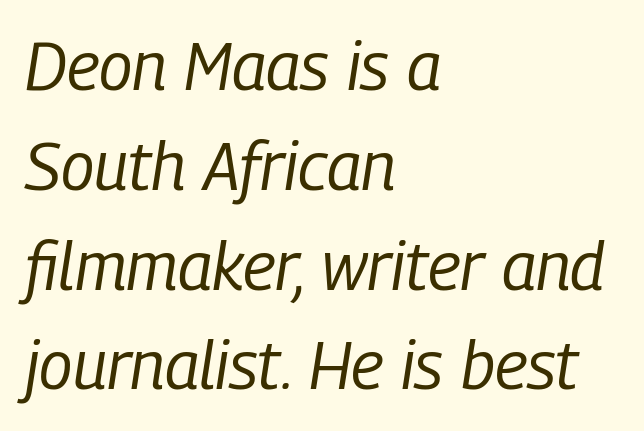
The image shows 67 px regular-weight, condensed type, italic (leaning right); set left-aligned, normal line spacing (1.49x), normal letter spacing, not underlined; low stroke contrast and a medium x-height.
